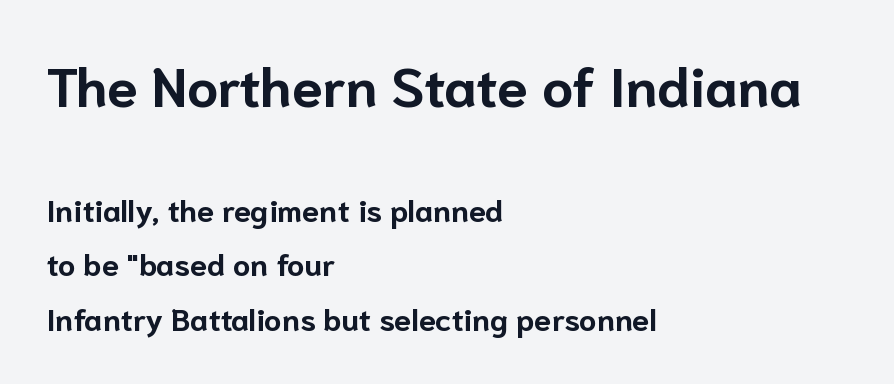
The designer went with a sans here, leaving each stem footless. Does the weight exceed regular? Yes, all the way to bold. There is no visible air inserted between adjacent glyphs. Descender tails drop into unmarked territory. Is this a fixed-width face? No — the glyphs have proportional, varying widths. Italic? Not at all — the glyphs are vertical.
